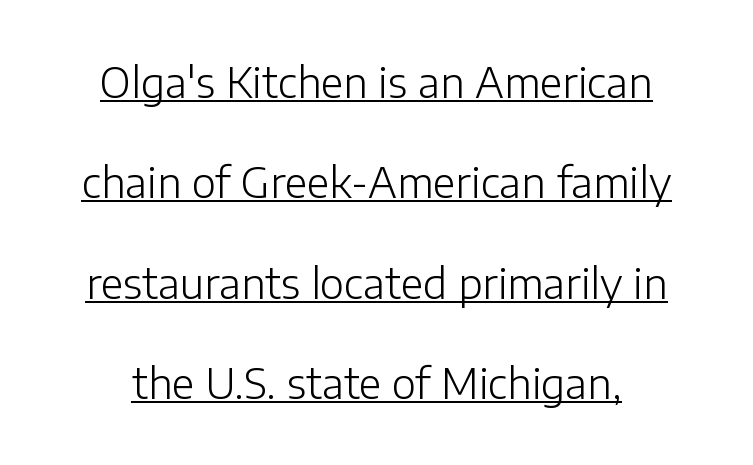
Q: Is the text bold? A: No.
Q: Is the text italic (slanted)? A: No, it is upright.
Q: Is the typeface a serif or a sans-serif typeface? A: Sans-serif.
Q: Is the text underlined? A: Yes.
Q: Is the spacing between letters normal or unusually wide? A: Normal.
Q: Is the spacing between lines tight, normal or loose? A: Loose.
Q: Width (condensed, normal, or wide)? A: Normal.
Q: Stroke contrast? A: Low.
Q: x-height? A: Medium.
Q: Monospaced? A: No.
